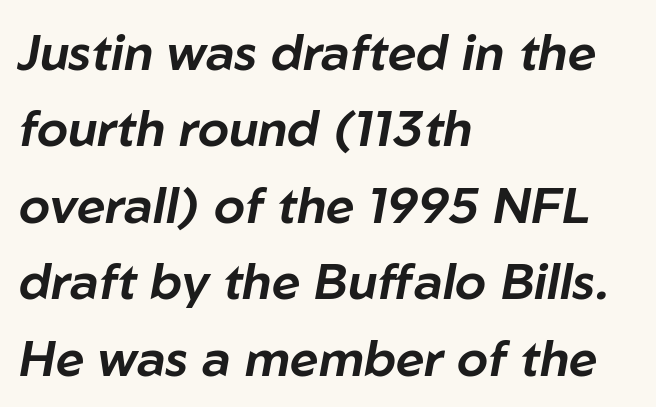
{"italic": "yes", "lean": "right", "slant_degrees": 10, "width": "normal", "stroke_contrast": "low", "x_height": "medium", "monospaced": "no", "underline": "no", "align": "left", "line_spacing": "normal", "line_spacing_ratio": 1.53, "letter_spacing": "normal", "letter_spacing_em": 0.0, "glyph_px": 50}
